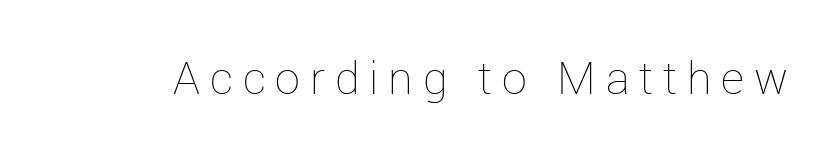
Q: Is the text bold? A: No.
Q: Is the text italic (slanted)? A: No, it is upright.
Q: Is the text underlined? A: No.
Q: Is the spacing between letters normal or unusually wide? A: Unusually wide.
Q: Width (condensed, normal, or wide)? A: Normal.
Q: Stroke contrast? A: Low.
Q: x-height? A: Medium.
Q: Monospaced? A: No.
